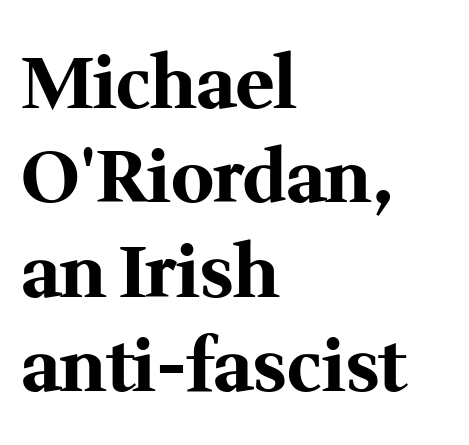
Q: Is the text bold? A: Yes.
Q: Is the text italic (slanted)? A: No, it is upright.
Q: Is the typeface a serif or a sans-serif typeface? A: Serif.
Q: Is the text underlined? A: No.
Q: How is the paragraph aligned? A: Left-aligned.
Q: Is the spacing between letters normal or unusually wide? A: Normal.
Q: Is the spacing between lines tight, normal or loose? A: Normal.
Q: Width (condensed, normal, or wide)? A: Normal.
Q: Stroke contrast? A: Medium.
Q: x-height? A: Medium.
Q: Monospaced? A: No.
